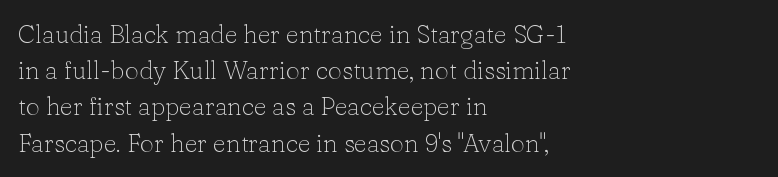
{"italic": "no", "bold": "no", "underline": "no", "align": "left", "line_spacing": "normal", "line_spacing_ratio": 1.45, "letter_spacing": "normal", "letter_spacing_em": 0.0, "glyph_px": 25}
